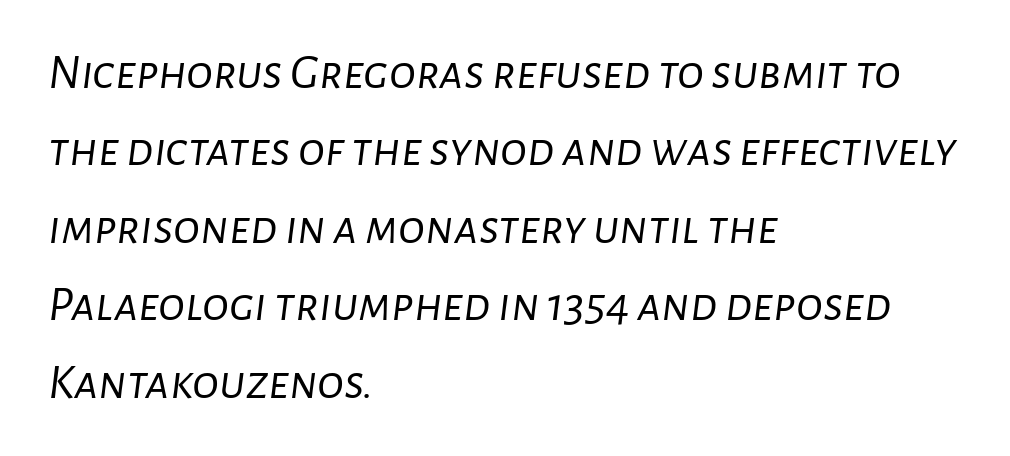
Is there much room between lines? A standard amount, neither cramped nor airy. Nobody drew a line under any word here. Casual observation: everything's shoved over to the left. Caption: face not bold, strokes unweighted.
